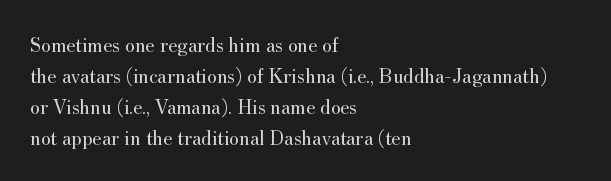
{"italic": "no", "bold": "no", "underline": "no", "align": "left", "line_spacing": "normal", "line_spacing_ratio": 1.48, "letter_spacing": "normal", "letter_spacing_em": 0.0, "glyph_px": 21}
